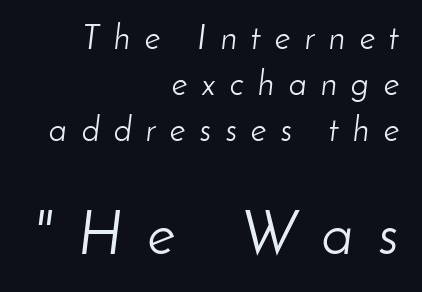
Q: Is the text bold? A: No.
Q: Is the text italic (slanted)? A: Yes, it leans right by about 8 degrees.
Q: Is the text underlined? A: No.
Q: How is the paragraph aligned? A: Right-aligned.
Q: Is the spacing between letters normal or unusually wide? A: Unusually wide.
Q: Is the spacing between lines tight, normal or loose? A: Normal.
Q: Which block of text is set in a larger size, the first (top) or the second (bottom)? A: The second (bottom) one.
Q: Width (condensed, normal, or wide)? A: Normal.
Q: Stroke contrast? A: Low.
Q: x-height? A: Small.
Q: Monospaced? A: No.
